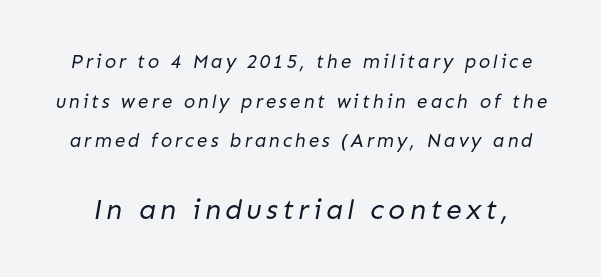
The string is rendered with underlining switched off. To sum up the face: it is a sans, with no serifs. Which chunk is bigger? The second one — the bottom block dwarfs the top. Vertical stems look standard width or narrower in stroke. Varying glyph widths throughout — classic text-font behaviour.
